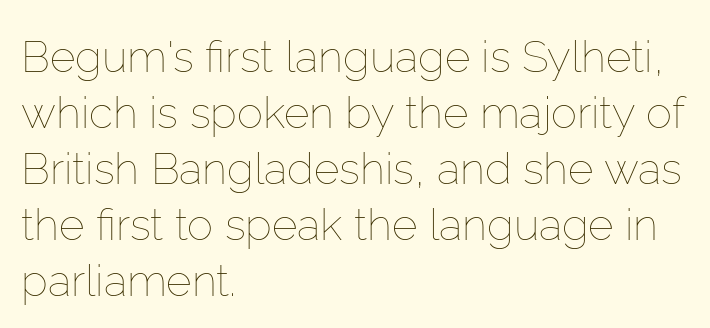
Q: Is the text bold? A: No.
Q: Is the text italic (slanted)? A: No, it is upright.
Q: Is the text underlined? A: No.
Q: How is the paragraph aligned? A: Left-aligned.
Q: Is the spacing between letters normal or unusually wide? A: Normal.
Q: Is the spacing between lines tight, normal or loose? A: Normal.
Q: Width (condensed, normal, or wide)? A: Normal.
Q: Stroke contrast? A: Low.
Q: x-height? A: Medium.
Q: Monospaced? A: No.
